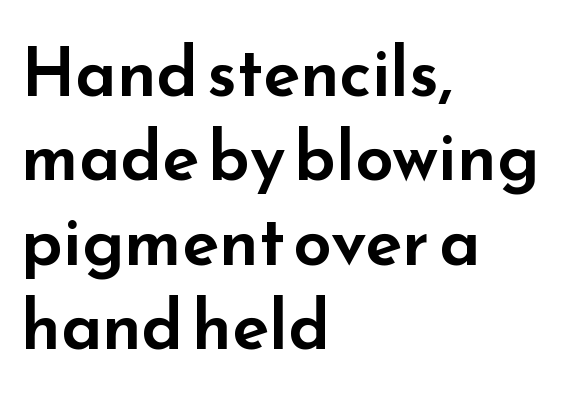
{"serif": "no", "italic": "no", "width": "wide", "stroke_contrast": "low", "x_height": "small", "monospaced": "no", "underline": "no", "align": "left", "line_spacing_ratio": 1.24, "letter_spacing": "normal", "letter_spacing_em": 0.0, "glyph_px": 68}
